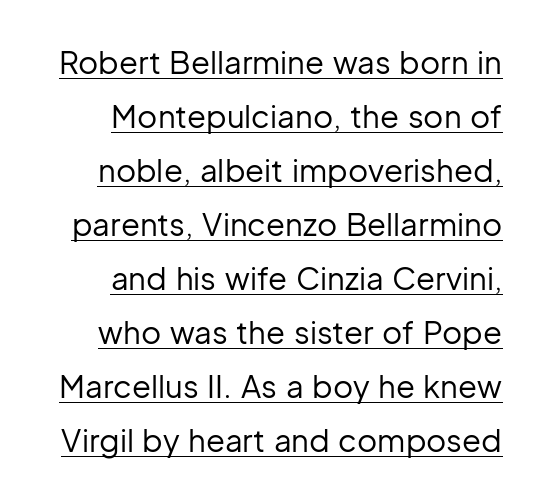
Q: Is the text bold? A: No.
Q: Is the text italic (slanted)? A: No, it is upright.
Q: Is the typeface a serif or a sans-serif typeface? A: Sans-serif.
Q: Is the text underlined? A: Yes.
Q: How is the paragraph aligned? A: Right-aligned.
Q: Is the spacing between letters normal or unusually wide? A: Normal.
Q: Width (condensed, normal, or wide)? A: Normal.
Q: Stroke contrast? A: Low.
Q: x-height? A: Medium.
Q: Monospaced? A: No.
